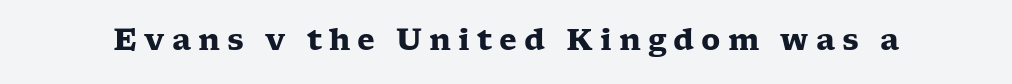
{"serif": "yes", "italic": "no", "bold": "yes", "weight": "heavy", "width": "wide", "stroke_contrast": "low", "x_height": "medium", "monospaced": "no", "underline": "no", "letter_spacing": "wide", "letter_spacing_em": 0.24, "glyph_px": 29}
